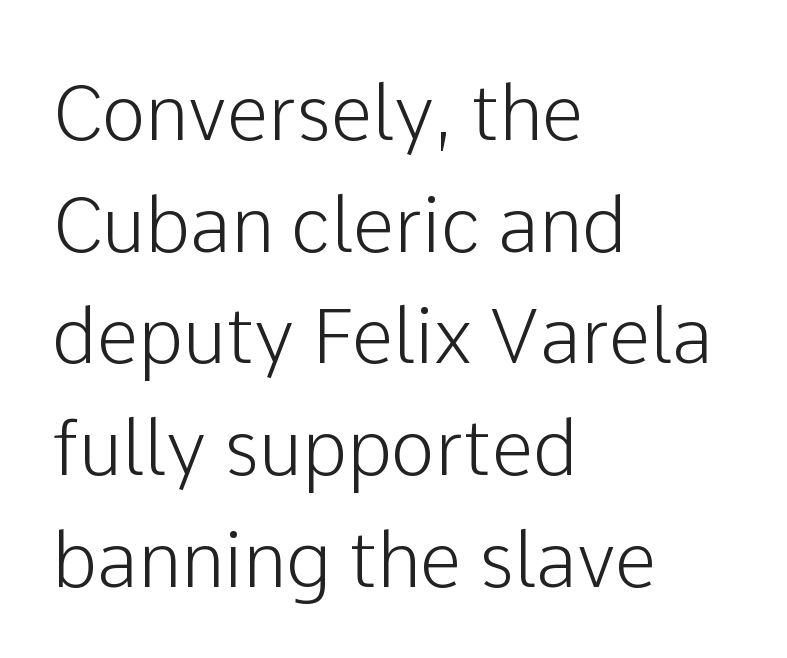
Q: Is the text italic (slanted)? A: No, it is upright.
Q: Is the typeface a serif or a sans-serif typeface? A: Sans-serif.
Q: Is the text underlined? A: No.
Q: How is the paragraph aligned? A: Left-aligned.
Q: Is the spacing between letters normal or unusually wide? A: Normal.
Q: Is the spacing between lines tight, normal or loose? A: Normal.
Q: Width (condensed, normal, or wide)? A: Normal.
Q: Stroke contrast? A: Low.
Q: x-height? A: Medium.
Q: Monospaced? A: No.
